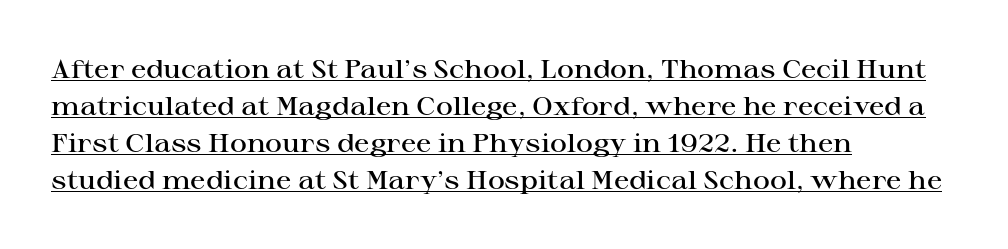
{"italic": "no", "bold": "semi", "underline": "yes", "align": "left", "line_spacing": "normal", "line_spacing_ratio": 1.42, "letter_spacing": "normal", "letter_spacing_em": 0.0, "glyph_px": 26}
